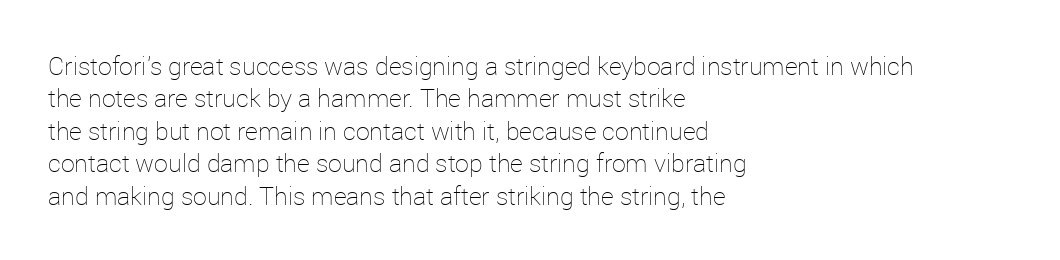
The image shows 25 px text type, upright; set left-aligned, normal line spacing (1.3x), normal letter spacing, not underlined.
